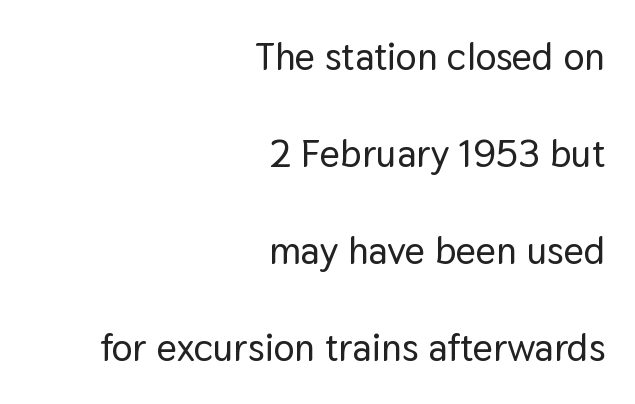
Widely set lines give the paragraph a tall, airy silhouette. A bare baseline throughout the passage. All the whitespace from short lines collects on the left. This rendering leaves character spacing at its baseline value.
